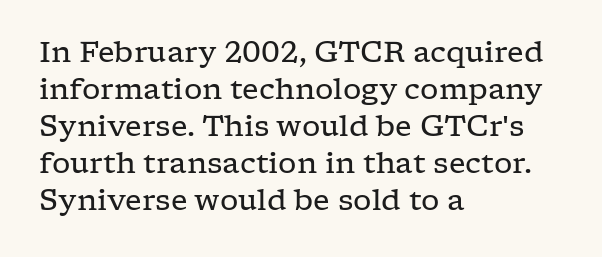
{"serif": "yes", "italic": "no", "bold": "no", "weight": "regular", "width": "wide", "stroke_contrast": "low", "x_height": "medium", "monospaced": "no", "underline": "no", "align": "left", "line_spacing": "normal", "line_spacing_ratio": 1.28, "letter_spacing": "normal", "letter_spacing_em": 0.0, "glyph_px": 29}
